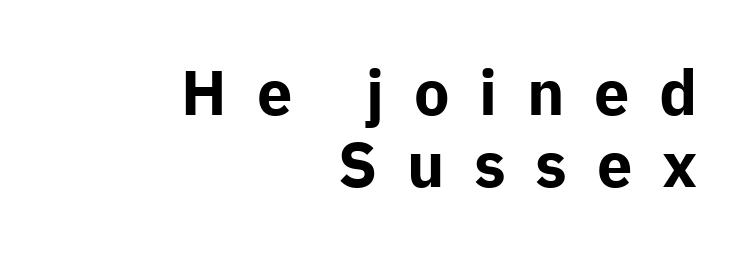
The rendering uses a bold face; every stroke is thick and dark. Proportional: the letters do not fall into vertical columns. It's the straight-up-and-down kind of type. The text block is weighted toward the right margin, trailing off unevenly leftward.
